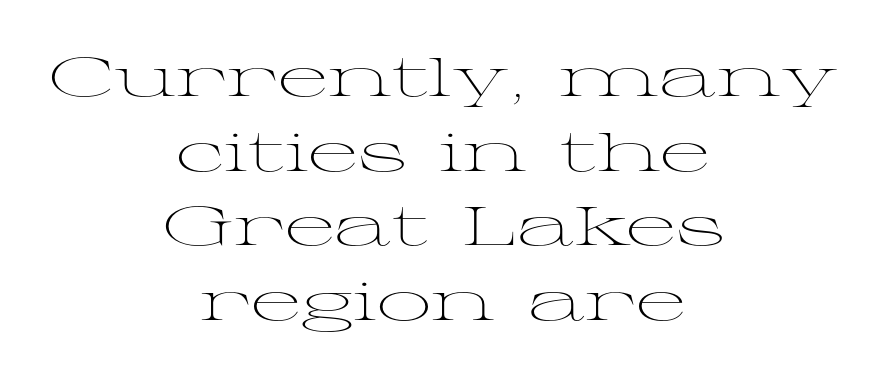
The passage shown is typed in a proportional face where columns would drift. Compared with typical body copy, the letter spacing here is the same. Bare-footed words on every line. Small tapered or slab feet sit at the stroke ends, so this counts as serif. The font sits on the lighter half of the weight spectrum, regular included. This is roman type, the default non-slanted kind.
